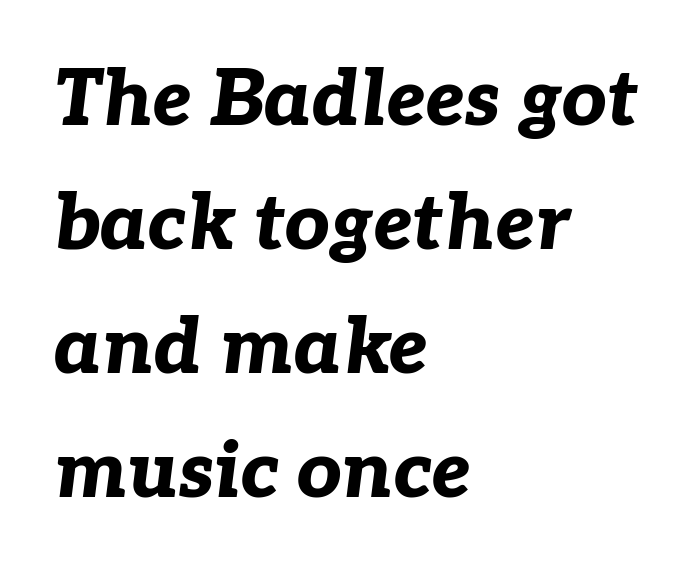
{"italic": "yes", "lean": "right", "slant_degrees": 7, "bold": "yes", "weight": "bold", "width": "normal", "stroke_contrast": "low", "x_height": "medium", "monospaced": "no", "underline": "no", "align": "left", "line_spacing": "normal", "line_spacing_ratio": 1.59, "letter_spacing": "normal", "letter_spacing_em": 0.0, "glyph_px": 78}
